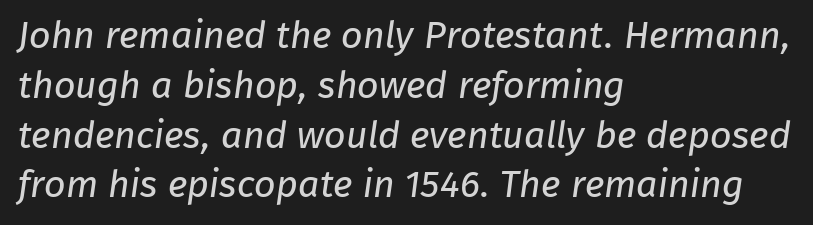
The image shows 38 px regular-weight sans-serif type; set left-aligned, normal line spacing (1.31x), normal letter spacing, not underlined; low stroke contrast and a medium x-height.
